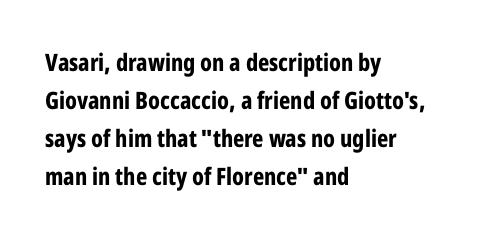
The image shows 24 px bold type, upright; set left-aligned, normal line spacing (1.58x), normal letter spacing, not underlined.
